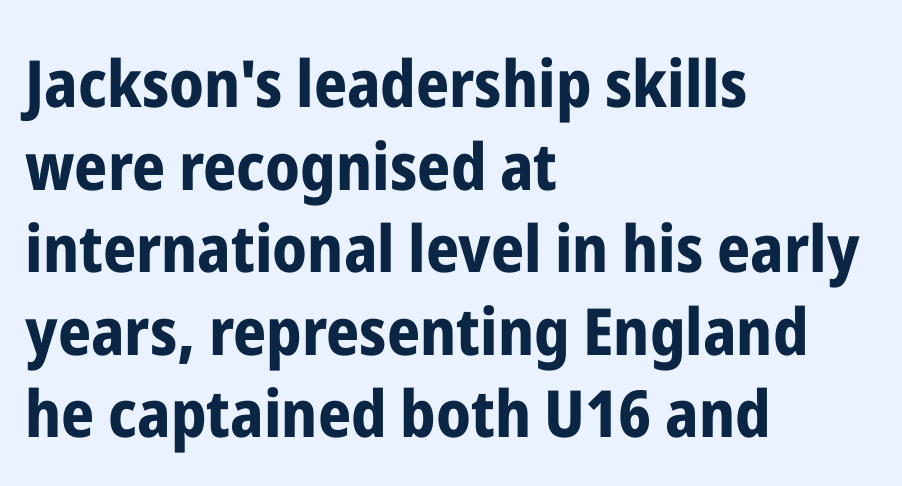
Q: Is the text bold? A: Yes.
Q: Is the text italic (slanted)? A: No, it is upright.
Q: Is the typeface a serif or a sans-serif typeface? A: Sans-serif.
Q: Is the text underlined? A: No.
Q: How is the paragraph aligned? A: Left-aligned.
Q: Is the spacing between letters normal or unusually wide? A: Normal.
Q: Is the spacing between lines tight, normal or loose? A: Normal.
Q: Width (condensed, normal, or wide)? A: Condensed.
Q: Stroke contrast? A: Low.
Q: x-height? A: Medium.
Q: Monospaced? A: No.
